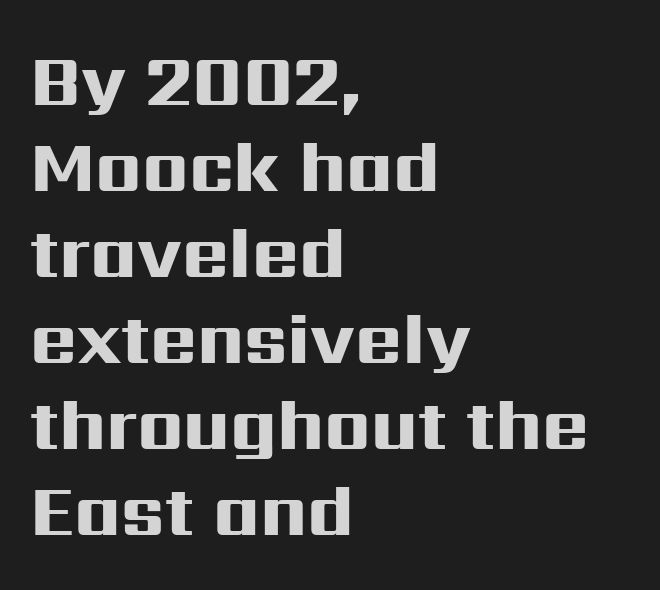
The image shows 71 px heavy, wide sans-serif type, upright; set left-aligned, line spacing 1.21x, normal letter spacing, not underlined; high stroke contrast and a medium x-height.
